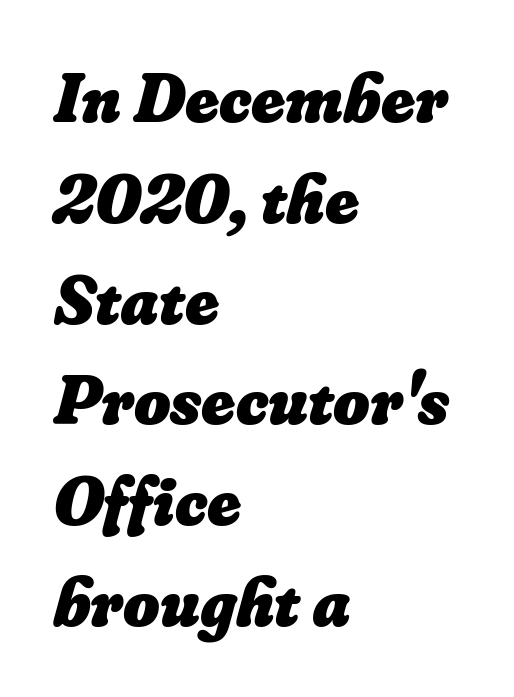
{"bold": "yes", "weight": "heavy", "width": "normal", "stroke_contrast": "low", "x_height": "small", "monospaced": "no", "underline": "no", "align": "left", "line_spacing": "normal", "line_spacing_ratio": 1.44, "letter_spacing": "normal", "letter_spacing_em": 0.0, "glyph_px": 70}
